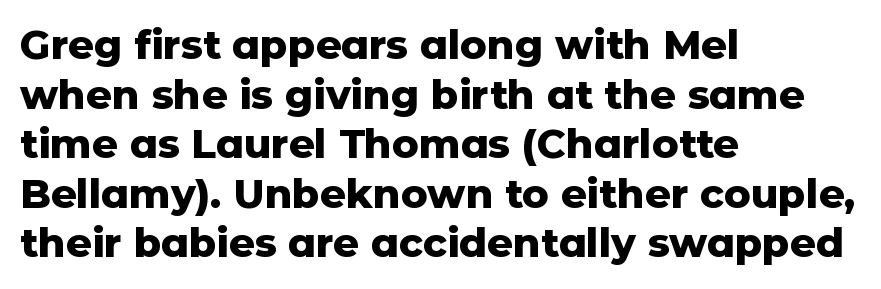
The foot of each line stays bare and open. Style check: upright. A dark, heavy texture on the line: the type is bold. Short and long lines alike share a common starting point at left.
